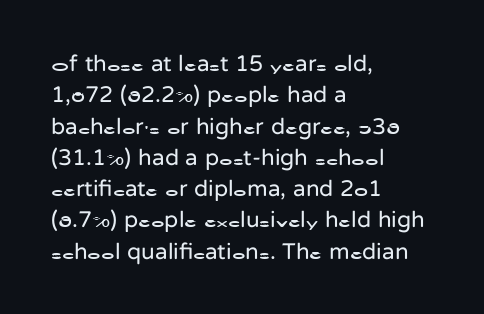
The image shows 23 px text type, upright; set left-aligned, normal line spacing (1.36x), normal letter spacing, not underlined.
